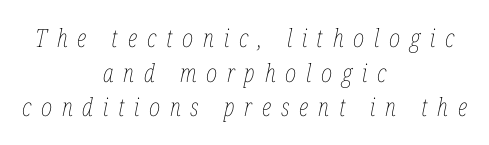
The typography opts for an oblique posture over an upright one. Characters follow at a spacing far wider than the type designer built in. This block has exactly the height ordinary leading produces. A student would call this center alignment; a typographer would say set centered. The characters are drawn with everyday or finer stroke widths.
